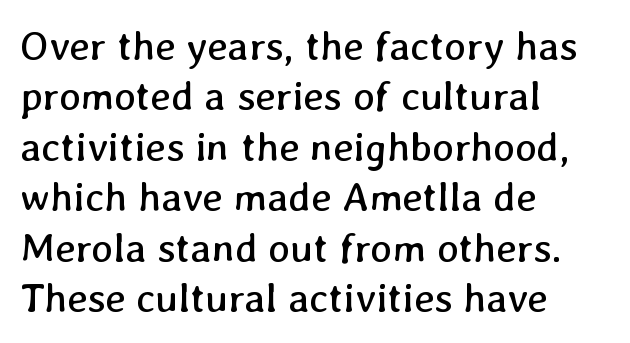
Horizontally, the lines are justified to the leading edge only. Stems here are at most as thick as an everyday book face. Spacing verdict: proportional, widths tailored to each character. Underline: absent. Short note: letters normally spaced.
